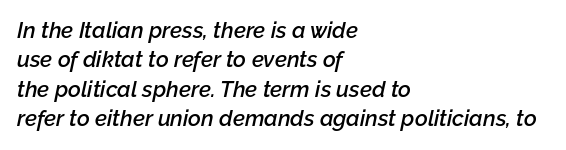
The image shows 22 px text type, italic (leaning right); set left-aligned, normal line spacing (1.34x), normal letter spacing, not underlined.
